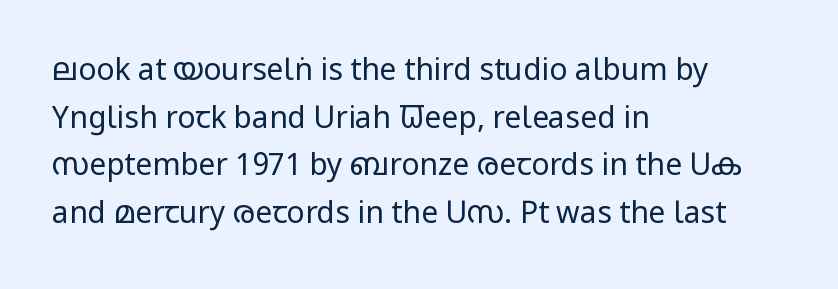
The image shows 30 px regular-weight, condensed sans-serif type, upright; set left-aligned, normal line spacing (1.59x), normal letter spacing, not underlined; low stroke contrast and a large x-height.
